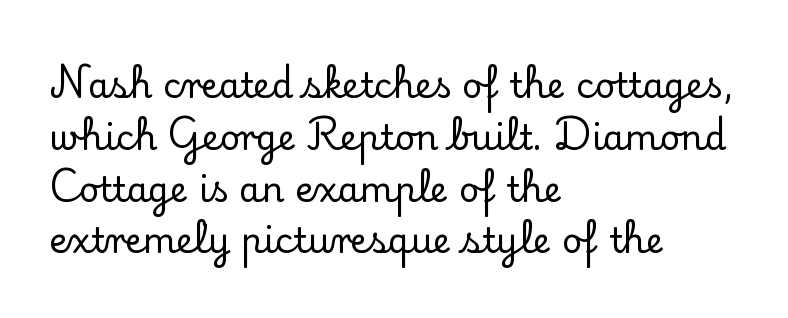
{"serif": "yes", "italic": "no", "width": "normal", "stroke_contrast": "low", "x_height": "small", "monospaced": "no", "underline": "no", "align": "left", "line_spacing": "normal", "line_spacing_ratio": 1.48, "letter_spacing": "normal", "letter_spacing_em": 0.0, "glyph_px": 35}
